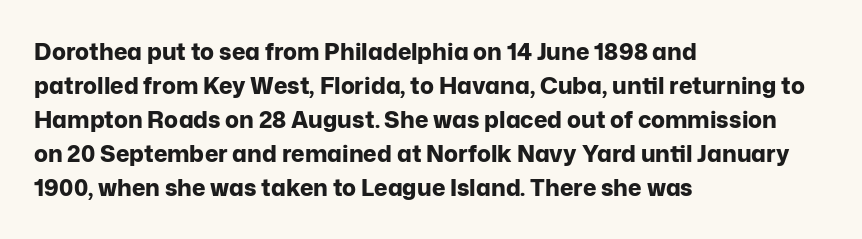
{"italic": "no", "bold": "yes", "underline": "no", "align": "left", "line_spacing": "normal", "line_spacing_ratio": 1.48, "letter_spacing": "normal", "letter_spacing_em": 0.0, "glyph_px": 23}
